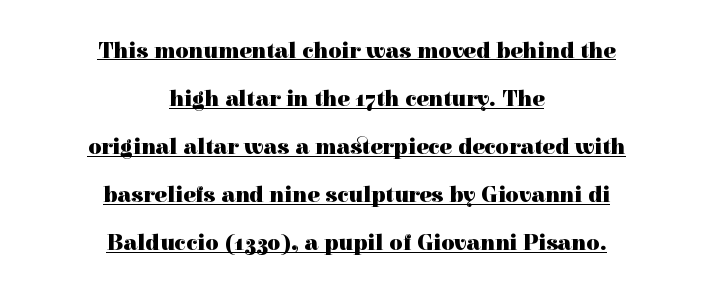
{"italic": "no", "bold": "yes", "underline": "yes", "align": "center", "line_spacing": "loose", "line_spacing_ratio": 2.09, "letter_spacing": "normal", "letter_spacing_em": 0.0, "glyph_px": 23}
